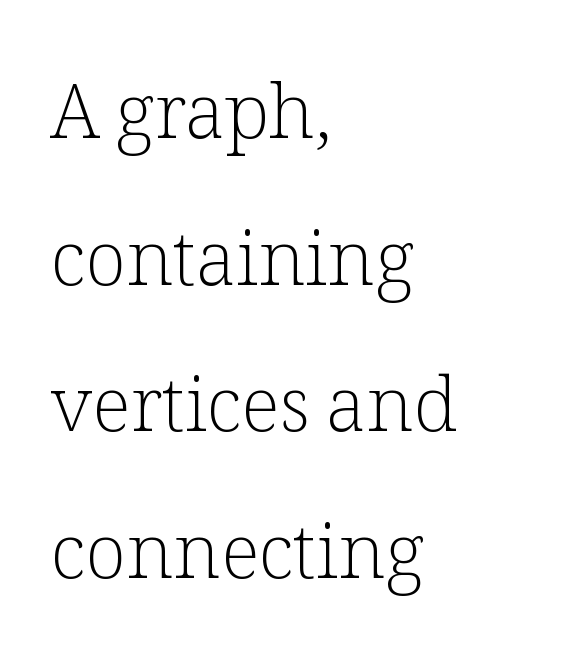
Q: Is the text bold? A: No.
Q: Is the text italic (slanted)? A: No, it is upright.
Q: Is the typeface a serif or a sans-serif typeface? A: Serif.
Q: Is the text underlined? A: No.
Q: How is the paragraph aligned? A: Left-aligned.
Q: Is the spacing between letters normal or unusually wide? A: Normal.
Q: Is the spacing between lines tight, normal or loose? A: Loose.
Q: Width (condensed, normal, or wide)? A: Normal.
Q: Stroke contrast? A: Low.
Q: x-height? A: Medium.
Q: Monospaced? A: No.
